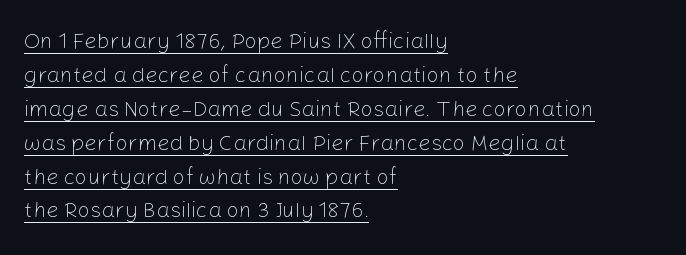
The image shows 22 px text type, upright; set left-aligned, normal line spacing (1.54x), normal letter spacing, underlined.
